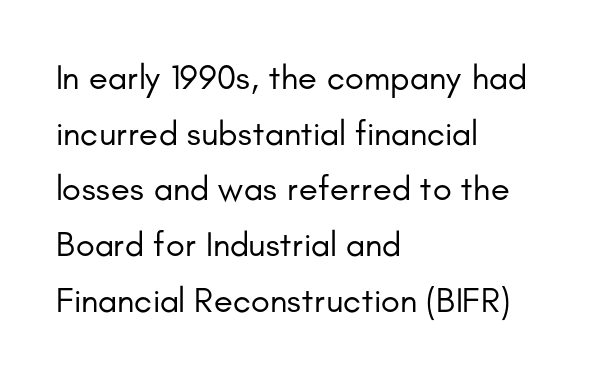
The letters stand straight up with perfectly vertical stems. The rendering uses natural spacing where letterforms have individual widths. Does the type have serifs? No, each stem ends abruptly. Short note: letters normally spaced.
